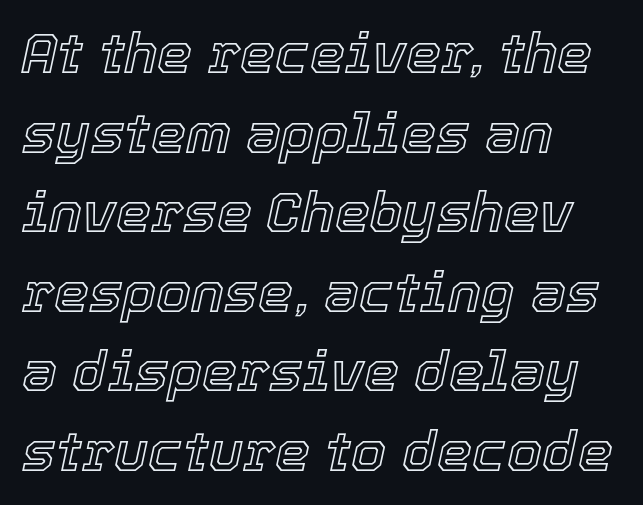
Q: Is the text italic (slanted)? A: Yes, it leans right by about 12 degrees.
Q: Is the text underlined? A: No.
Q: How is the paragraph aligned? A: Left-aligned.
Q: Is the spacing between letters normal or unusually wide? A: Normal.
Q: Is the spacing between lines tight, normal or loose? A: Normal.
Q: Width (condensed, normal, or wide)? A: Normal.
Q: x-height? A: Medium.
Q: Monospaced? A: No.
